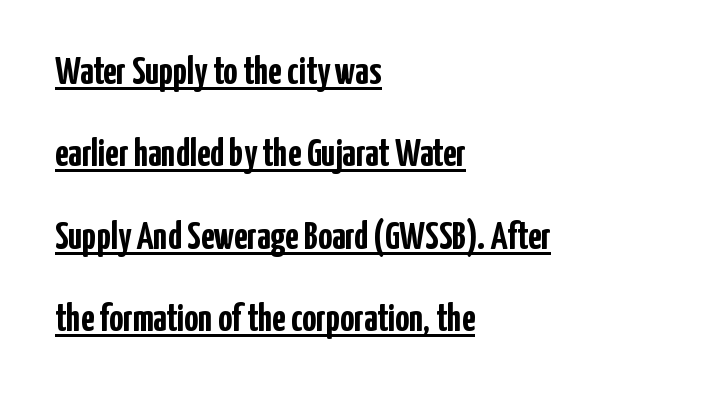
{"serif": "no", "italic": "no", "bold": "yes", "weight": "semibold", "width": "condensed", "stroke_contrast": "low", "x_height": "medium", "monospaced": "no", "underline": "yes", "align": "left", "line_spacing": "loose", "line_spacing_ratio": 2.11, "letter_spacing": "normal", "letter_spacing_em": 0.0, "glyph_px": 39}
